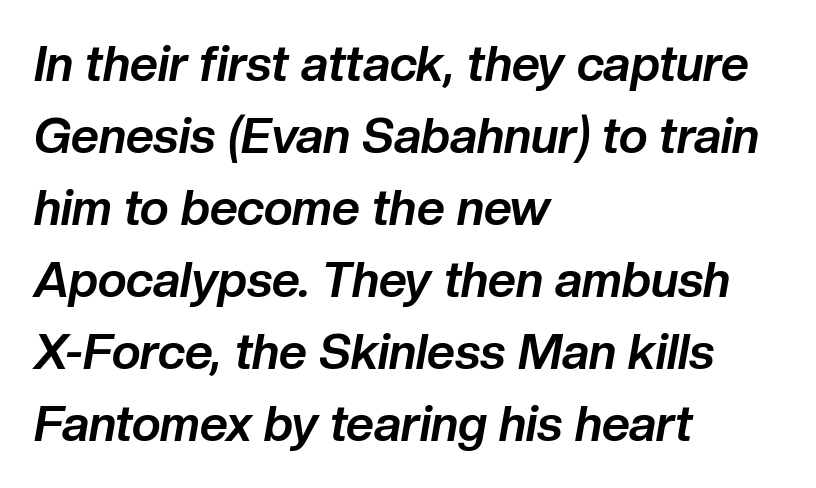
{"italic": "yes", "lean": "right", "slant_degrees": 10, "bold": "yes", "weight": "bold", "width": "normal", "stroke_contrast": "low", "x_height": "medium", "monospaced": "no", "underline": "no", "align": "left", "line_spacing": "normal", "line_spacing_ratio": 1.47, "letter_spacing": "normal", "letter_spacing_em": 0.0, "glyph_px": 49}
